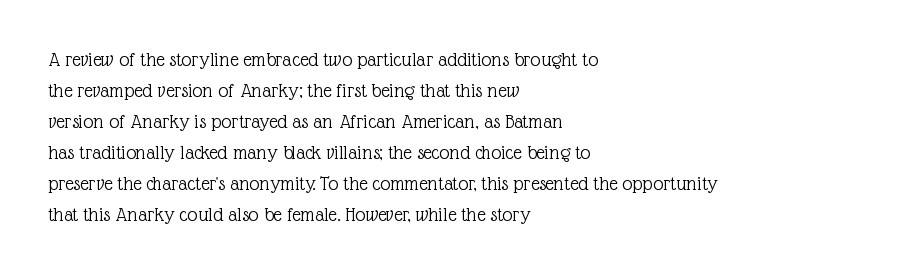
{"italic": "no", "bold": "no", "underline": "no", "align": "left", "line_spacing": "normal", "line_spacing_ratio": 1.48, "letter_spacing": "normal", "letter_spacing_em": 0.0, "glyph_px": 21}
